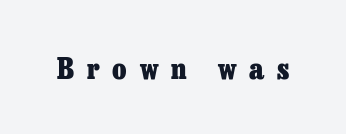
Letter spacing: wide. Descenders hang freely into open space. Every letter is thick-stroked: bold, no question. Is there any slant? The stems are plumb.
